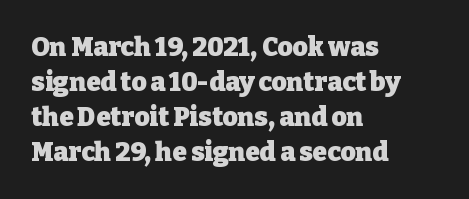
The image shows 26 px bold type, upright; set left-aligned, normal line spacing (1.34x), normal letter spacing, not underlined.
